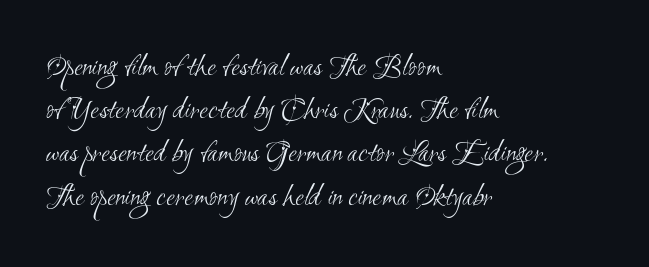
{"serif": "no", "bold": "no", "weight": "light", "width": "condensed", "stroke_contrast": "medium", "x_height": "small", "monospaced": "no", "underline": "no", "align": "left", "line_spacing": "normal", "line_spacing_ratio": 1.35, "letter_spacing": "normal", "letter_spacing_em": 0.0, "glyph_px": 32}
